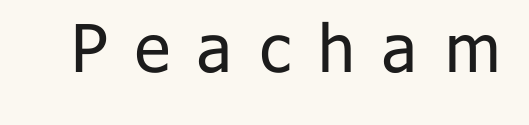
The image shows 66 px regular-weight sans-serif type, upright; set unusually wide letter spacing (+0.42 em), not underlined; low stroke contrast and a medium x-height.
